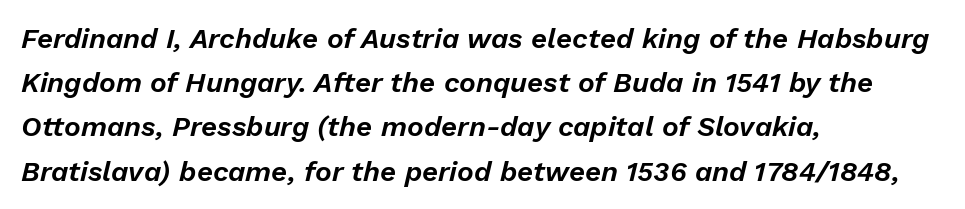
Q: Is the text italic (slanted)? A: Yes, it leans right by about 13 degrees.
Q: Is the text underlined? A: No.
Q: How is the paragraph aligned? A: Left-aligned.
Q: Is the spacing between letters normal or unusually wide? A: Normal.
Q: Is the spacing between lines tight, normal or loose? A: Normal.
Q: Width (condensed, normal, or wide)? A: Normal.
Q: Stroke contrast? A: Low.
Q: x-height? A: Medium.
Q: Monospaced? A: No.
